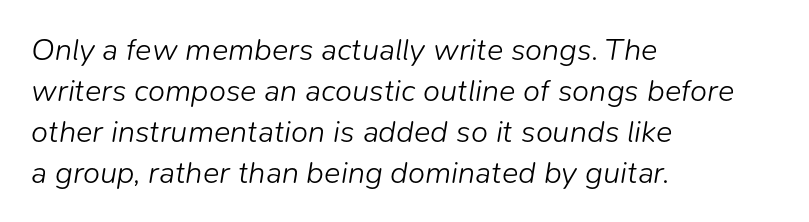
{"italic": "yes", "lean": "right", "slant_degrees": 9, "bold": "no", "weight": "light", "width": "normal", "stroke_contrast": "low", "x_height": "medium", "monospaced": "no", "underline": "no", "align": "left", "line_spacing": "normal", "line_spacing_ratio": 1.32, "letter_spacing": "normal", "letter_spacing_em": 0.0, "glyph_px": 31}
